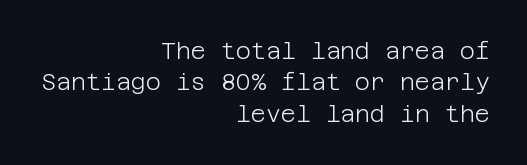
The image shows 23 px text type, upright; set right-aligned, normal line spacing (1.36x), normal letter spacing, not underlined.
